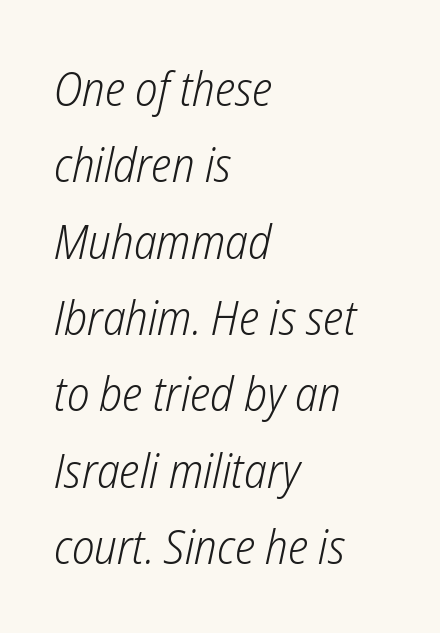
Q: Is the text bold? A: No.
Q: Is the text italic (slanted)? A: Yes, it leans right by about 12 degrees.
Q: Is the text underlined? A: No.
Q: How is the paragraph aligned? A: Left-aligned.
Q: Is the spacing between letters normal or unusually wide? A: Normal.
Q: Is the spacing between lines tight, normal or loose? A: Normal.
Q: Width (condensed, normal, or wide)? A: Condensed.
Q: Stroke contrast? A: Low.
Q: x-height? A: Medium.
Q: Monospaced? A: No.
